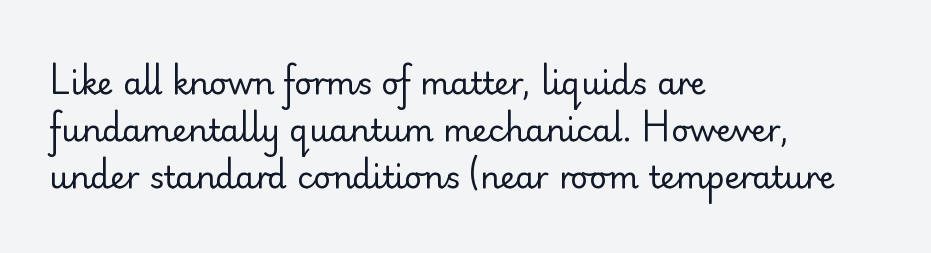
The image shows 31 px regular-weight sans-serif type, upright; set left-aligned, normal line spacing (1.51x), normal letter spacing, not underlined; low stroke contrast and a small x-height.
